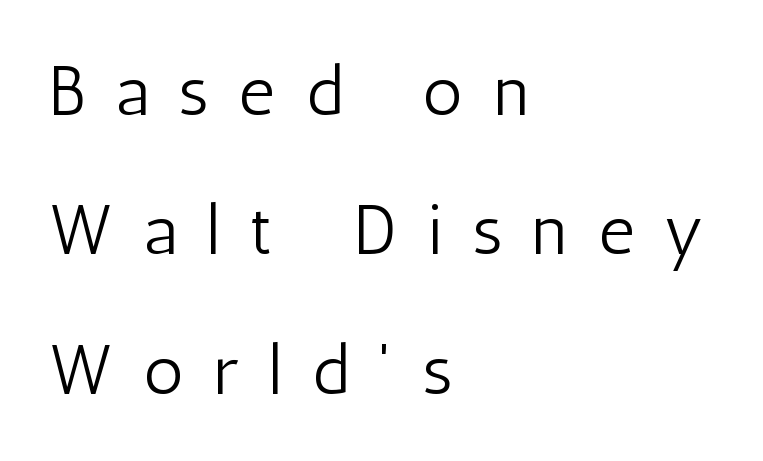
To sum up the face: it is a sans, with no serifs. Horizontal bands of white between lines are thick stripes. Glance below the letters and you will spot only blank space. Caption: expanded tracking, letters set apart.
